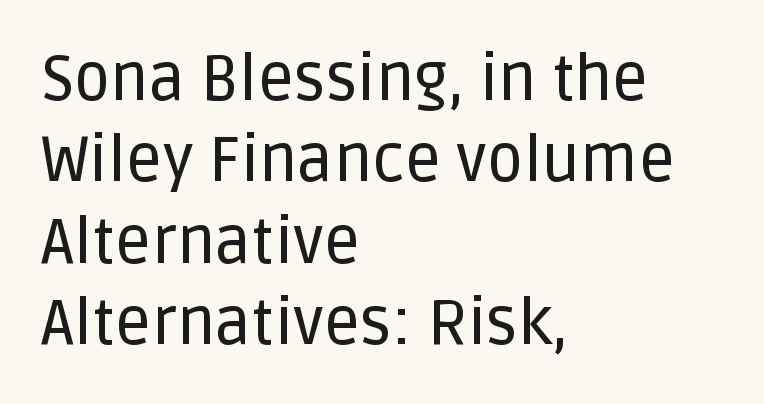
{"serif": "no", "italic": "no", "width": "normal", "stroke_contrast": "low", "x_height": "large", "monospaced": "no", "underline": "no", "align": "left", "line_spacing": "normal", "line_spacing_ratio": 1.29, "letter_spacing": "normal", "letter_spacing_em": 0.0, "glyph_px": 63}
